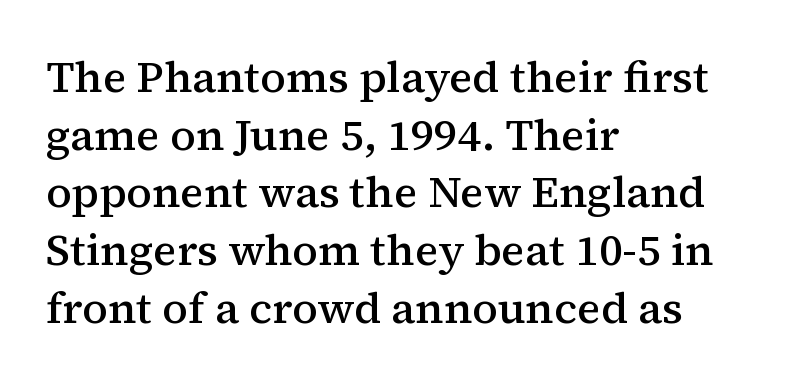
In terms of letterspacing, this is plain default setting. Strokes here are thickened, but only to semibold level. The letters stand upright; this is a roman face. Descenders hang freely into open space. Leading: standard. The face used here is proportionally spaced, like ordinary book or web type.
